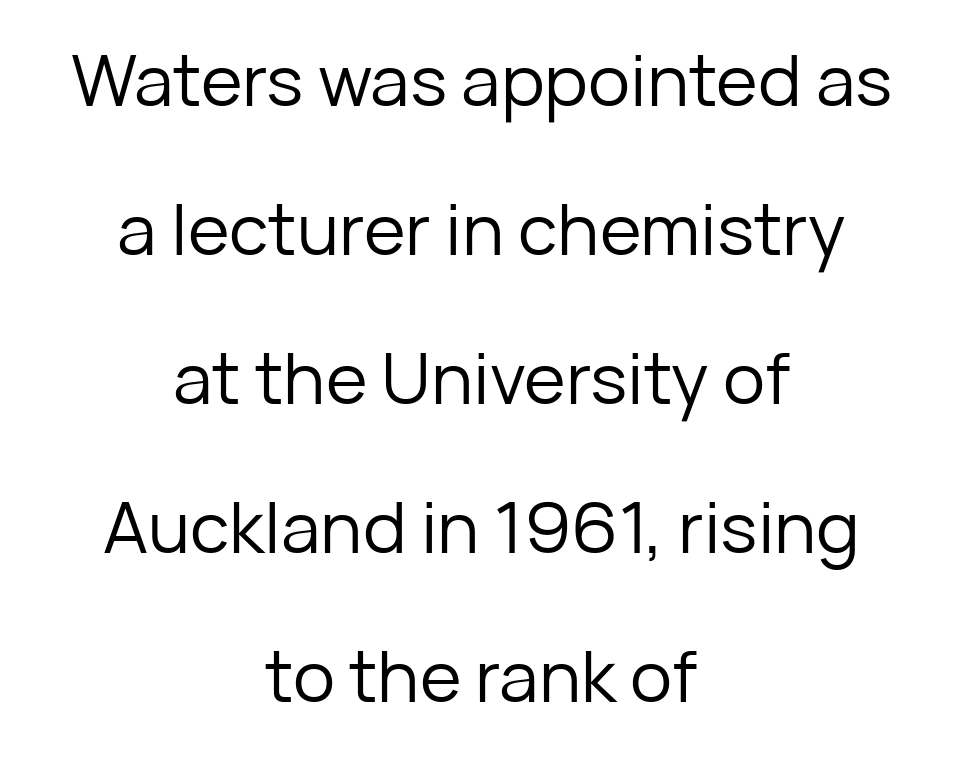
The image shows 71 px regular-weight sans-serif type, upright; set centered, loose line spacing (2.1x), normal letter spacing, not underlined; low stroke contrast and a medium x-height.
